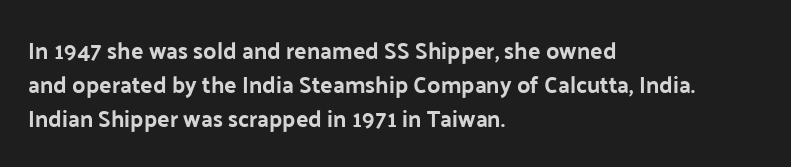
{"italic": "no", "underline": "no", "align": "left", "line_spacing": "normal", "line_spacing_ratio": 1.47, "letter_spacing": "normal", "letter_spacing_em": 0.0, "glyph_px": 23}
